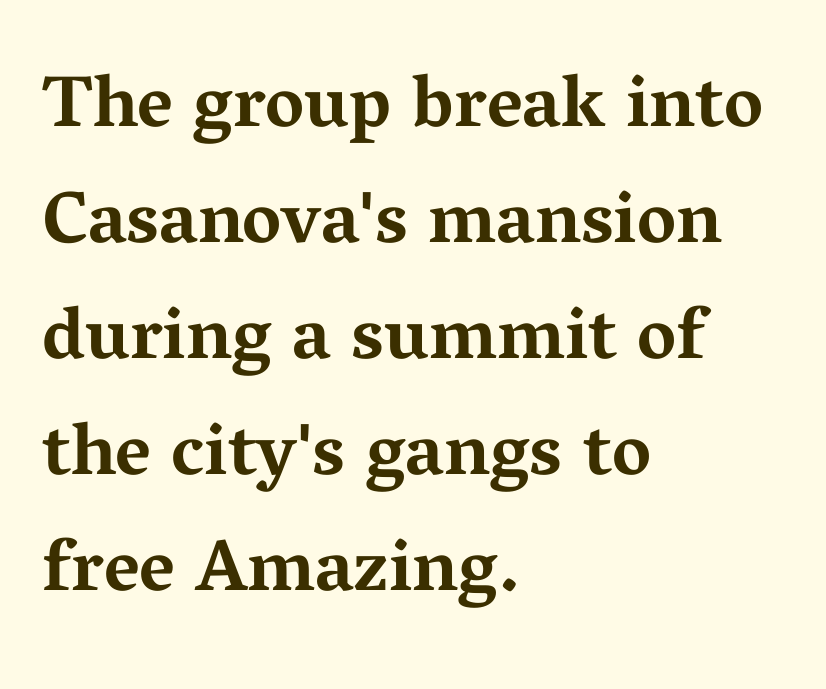
{"serif": "yes", "italic": "no", "bold": "yes", "weight": "bold", "width": "wide", "stroke_contrast": "medium", "x_height": "medium", "monospaced": "no", "underline": "no", "align": "left", "line_spacing": "normal", "line_spacing_ratio": 1.59, "letter_spacing": "normal", "letter_spacing_em": 0.0, "glyph_px": 73}
